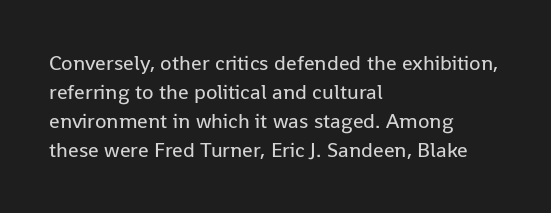
Letters rest on an invisible, unmarked baseline. Heaviness? Minimal to ordinary, like unemphasized prose. The rendering anchors every line to the left-hand side. The line-height multiplier appears to be the usual default.
